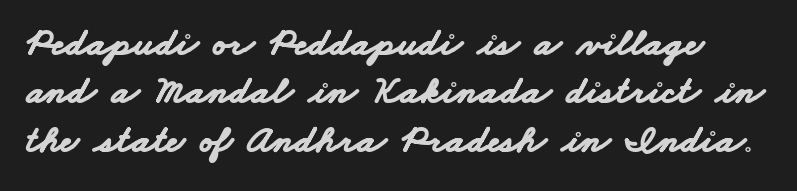
The image shows 39 px bold, wide sans-serif type; set line spacing 1.24x, normal letter spacing, not underlined; low stroke contrast and a small x-height.
